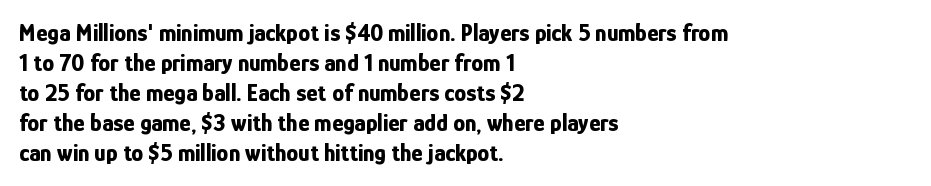
The image shows 24 px bold type, upright; set left-aligned, normal line spacing (1.25x), normal letter spacing, not underlined.
